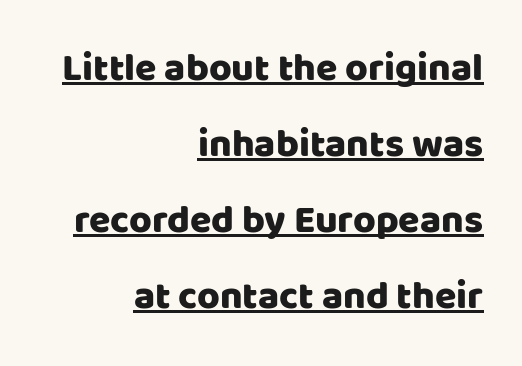
The image shows 39 px sans-serif type, upright; set right-aligned, loose line spacing (1.95x), normal letter spacing, underlined; low stroke contrast and a large x-height.
